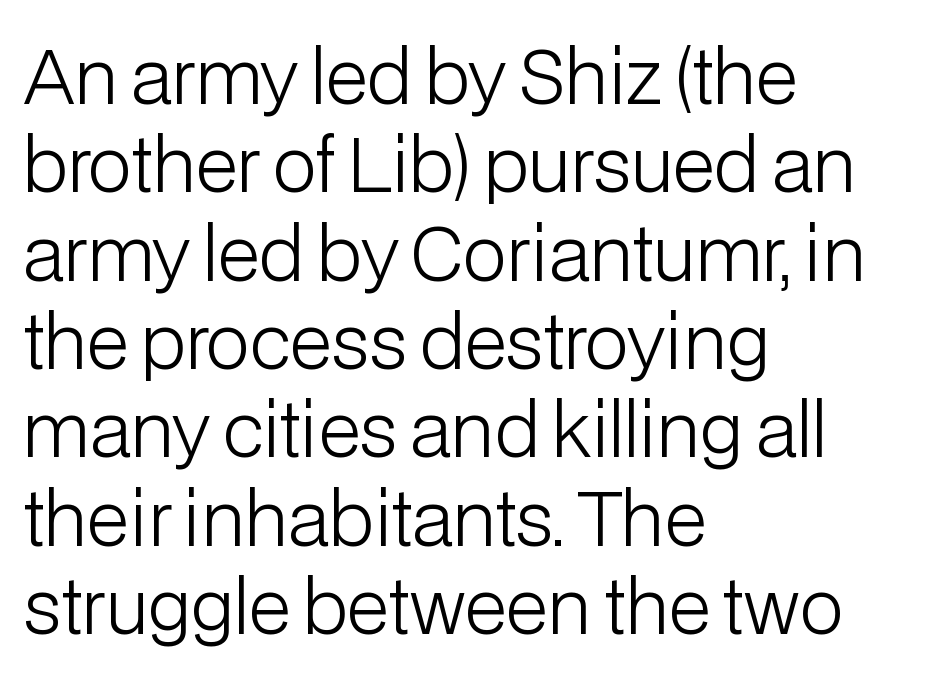
Q: Is the text bold? A: No.
Q: Is the text italic (slanted)? A: No, it is upright.
Q: Is the typeface a serif or a sans-serif typeface? A: Sans-serif.
Q: Is the text underlined? A: No.
Q: How is the paragraph aligned? A: Left-aligned.
Q: Is the spacing between letters normal or unusually wide? A: Normal.
Q: Width (condensed, normal, or wide)? A: Normal.
Q: Stroke contrast? A: Low.
Q: x-height? A: Medium.
Q: Monospaced? A: No.
